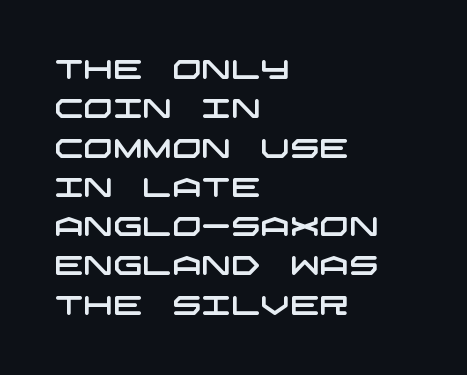
Bare-footed words on every line. There is no visible air inserted between adjacent glyphs. One-word summary of the alignment: left. Baseline-to-baseline distance is the conventional proportion of letter height.
